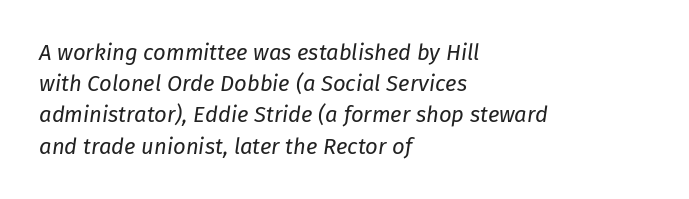
Q: Is the text bold? A: No.
Q: Is the text italic (slanted)? A: Yes, it leans right by about 8 degrees.
Q: Is the text underlined? A: No.
Q: How is the paragraph aligned? A: Left-aligned.
Q: Is the spacing between letters normal or unusually wide? A: Normal.
Q: Is the spacing between lines tight, normal or loose? A: Normal.
